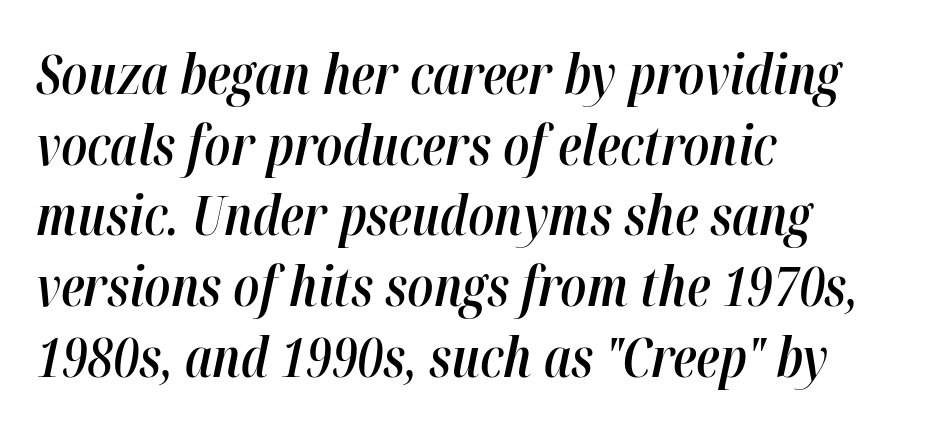
Q: Is the text bold? A: Semi-bold.
Q: Is the text italic (slanted)? A: Yes, it leans right by about 12 degrees.
Q: Is the text underlined? A: No.
Q: How is the paragraph aligned? A: Left-aligned.
Q: Is the spacing between letters normal or unusually wide? A: Normal.
Q: Is the spacing between lines tight, normal or loose? A: Normal.
Q: Width (condensed, normal, or wide)? A: Condensed.
Q: Stroke contrast? A: High.
Q: x-height? A: Medium.
Q: Monospaced? A: No.
